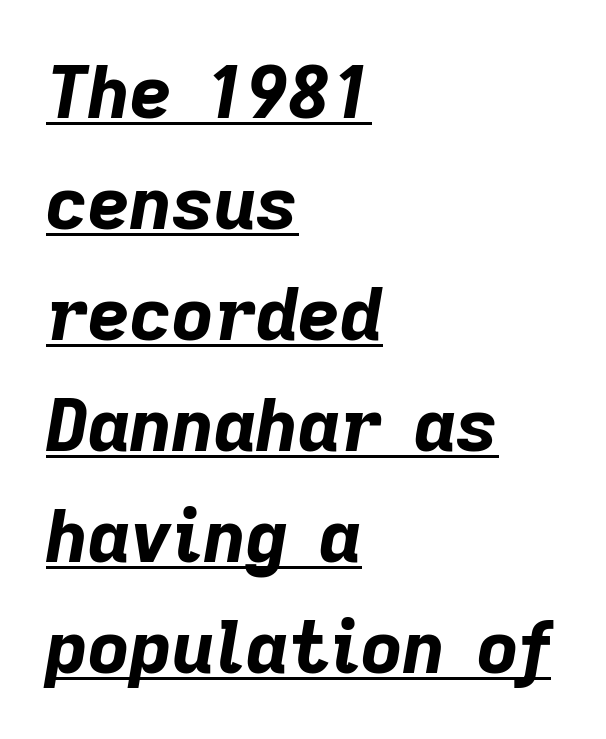
The image shows 73 px bold type, italic (leaning right); set left-aligned, normal line spacing (1.52x), normal letter spacing, underlined; low stroke contrast and a medium x-height.
